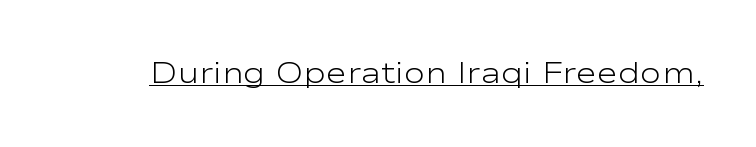
Q: Is the text bold? A: No.
Q: Is the text italic (slanted)? A: No, it is upright.
Q: Is the typeface a serif or a sans-serif typeface? A: Sans-serif.
Q: Is the text underlined? A: Yes.
Q: Is the spacing between letters normal or unusually wide? A: Normal.
Q: Width (condensed, normal, or wide)? A: Wide.
Q: Stroke contrast? A: Low.
Q: x-height? A: Medium.
Q: Monospaced? A: No.
